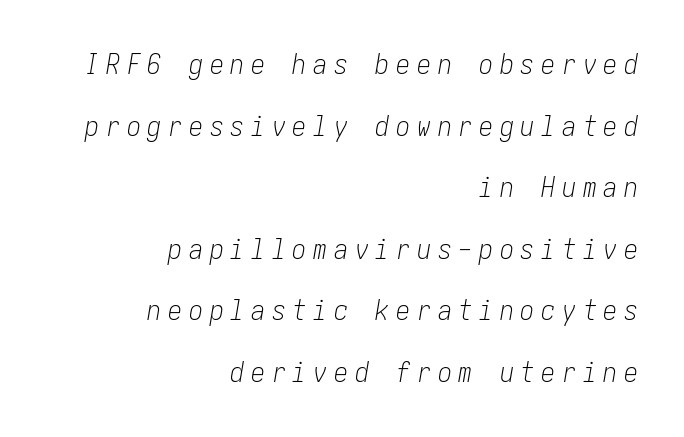
Q: Is the text bold? A: No.
Q: Is the text italic (slanted)? A: Yes, it leans right by about 10 degrees.
Q: Is the text underlined? A: No.
Q: How is the paragraph aligned? A: Right-aligned.
Q: Is the spacing between letters normal or unusually wide? A: Unusually wide.
Q: Is the spacing between lines tight, normal or loose? A: Loose.
Q: Width (condensed, normal, or wide)? A: Condensed.
Q: Stroke contrast? A: Low.
Q: x-height? A: Medium.
